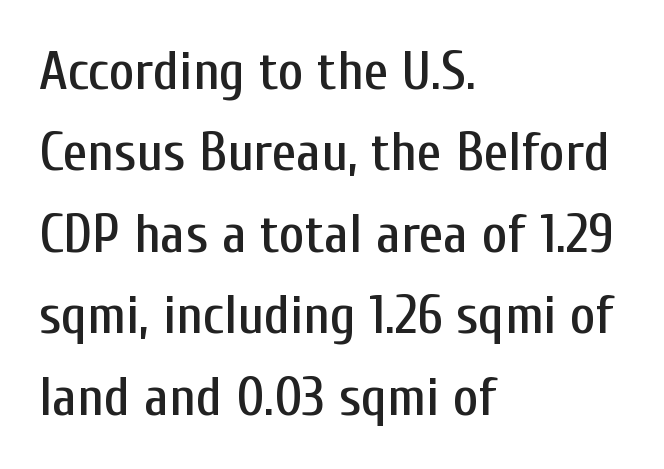
Q: Is the text italic (slanted)? A: No, it is upright.
Q: Is the typeface a serif or a sans-serif typeface? A: Sans-serif.
Q: Is the text underlined? A: No.
Q: How is the paragraph aligned? A: Left-aligned.
Q: Is the spacing between letters normal or unusually wide? A: Normal.
Q: Is the spacing between lines tight, normal or loose? A: Normal.
Q: Width (condensed, normal, or wide)? A: Condensed.
Q: Stroke contrast? A: Low.
Q: x-height? A: Medium.
Q: Monospaced? A: No.
